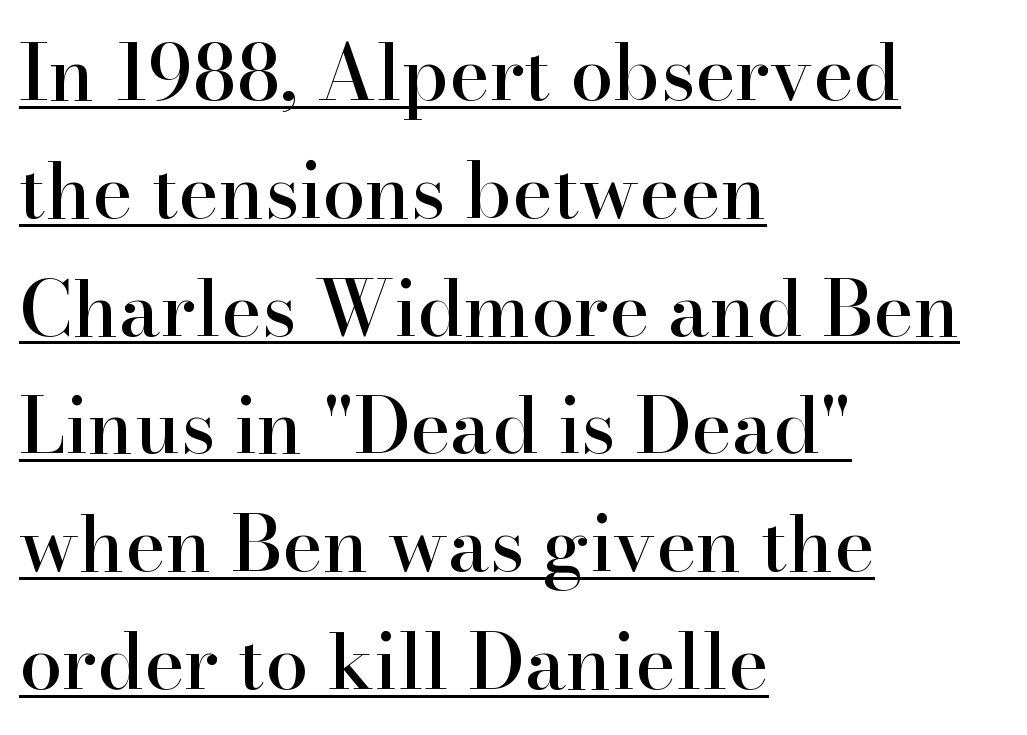
The image shows 77 px serif type, upright; set left-aligned, normal line spacing (1.53x), normal letter spacing, underlined; high stroke contrast and a small x-height.
